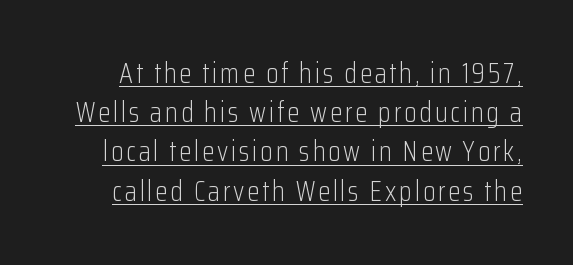
Letters have the restrained weight of plain body copy at most. These lines sit exactly where default settings would place them. Unlike a traditional serif, this face leaves its strokes unadorned. The typography opts for an upright posture over an oblique one. The typesetter has applied underlining to the passage shown.
